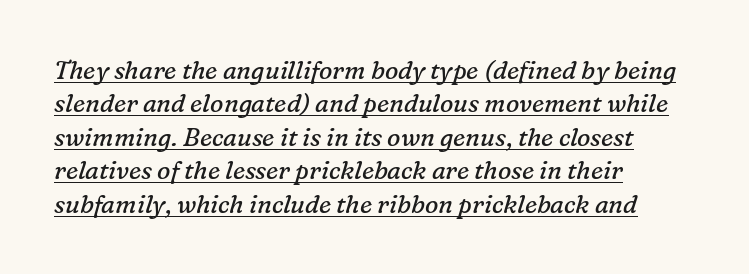
Q: Is the text bold? A: No.
Q: Is the text italic (slanted)? A: Yes, it leans right by about 16 degrees.
Q: Is the text underlined? A: Yes.
Q: How is the paragraph aligned? A: Left-aligned.
Q: Is the spacing between letters normal or unusually wide? A: Normal.
Q: Is the spacing between lines tight, normal or loose? A: Normal.
